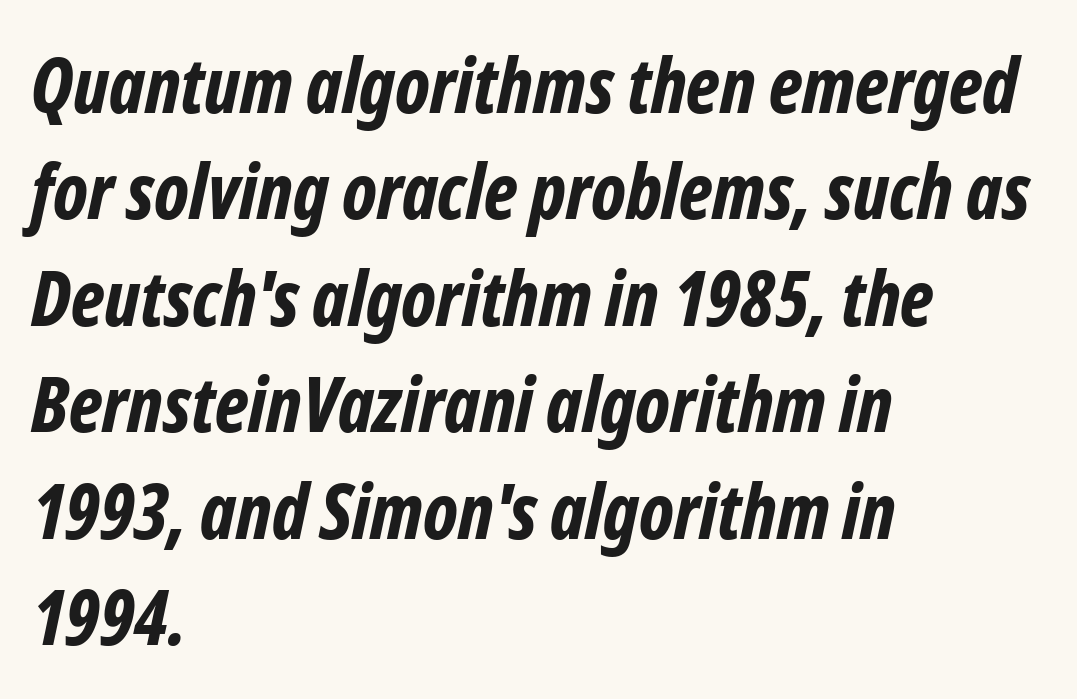
Q: Is the text bold? A: Yes.
Q: Is the text italic (slanted)? A: Yes, it leans right by about 12 degrees.
Q: Is the text underlined? A: No.
Q: How is the paragraph aligned? A: Left-aligned.
Q: Is the spacing between letters normal or unusually wide? A: Normal.
Q: Is the spacing between lines tight, normal or loose? A: Normal.
Q: Width (condensed, normal, or wide)? A: Condensed.
Q: Stroke contrast? A: Low.
Q: x-height? A: Medium.
Q: Monospaced? A: No.
